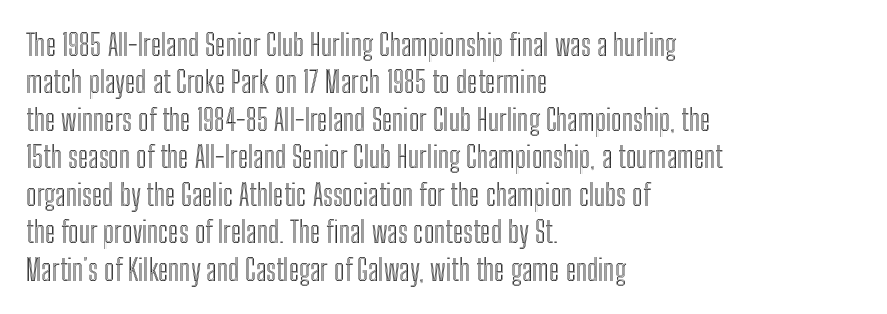
Q: Is the text italic (slanted)? A: No, it is upright.
Q: Is the text underlined? A: No.
Q: How is the paragraph aligned? A: Left-aligned.
Q: Is the spacing between letters normal or unusually wide? A: Normal.
Q: Is the spacing between lines tight, normal or loose? A: Normal.
Q: Width (condensed, normal, or wide)? A: Condensed.
Q: x-height? A: Medium.
Q: Monospaced? A: No.
